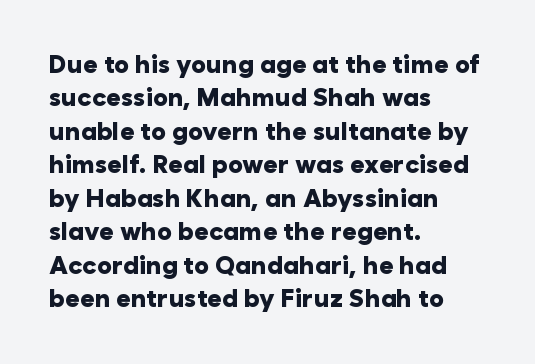
Notice how the passage keeps a crisp vertical edge on the left only. Ordinary non-slanted type is in use. This sample uses plain, unmodified letter spacing. Strong, thick strokes mark this as bold type. Normally led — the rows are evenly, conventionally spaced.
